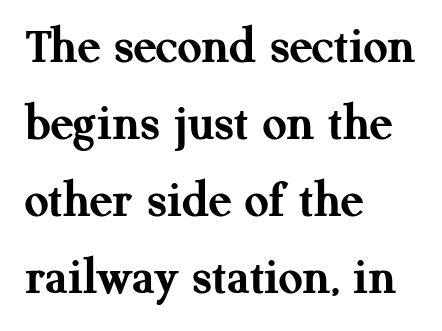
The image shows 53 px semibold serif type, upright; set left-aligned, normal line spacing (1.45x), normal letter spacing, not underlined; medium stroke contrast and a medium x-height.
